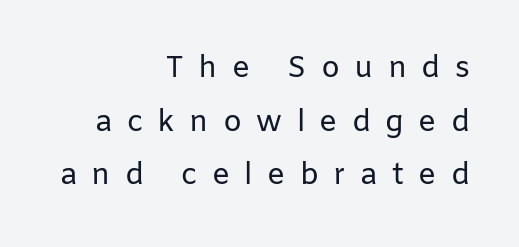
The image shows 30 px regular-weight sans-serif type, upright; set right-aligned, line spacing 1.79x, unusually wide letter spacing (+0.48 em), not underlined; low stroke contrast and a medium x-height.
